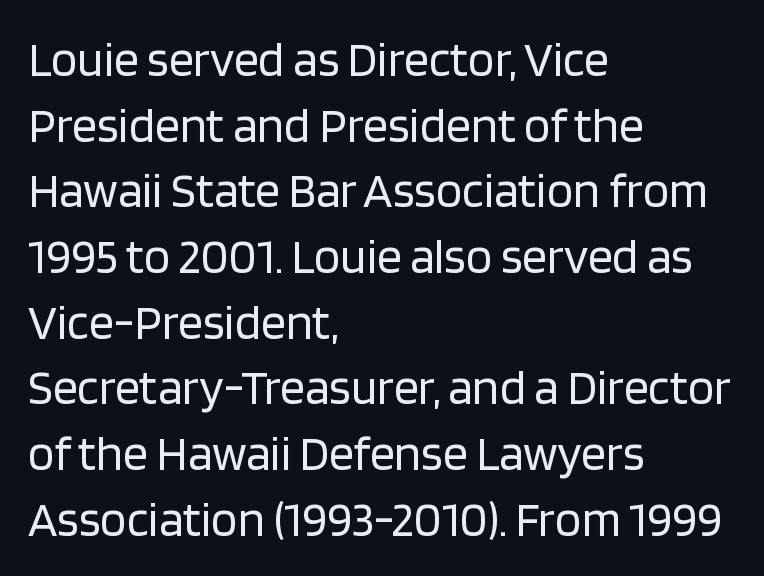
This is the regular roman posture of the typeface. Varying glyph widths throughout — classic text-font behaviour. No extra ink here — the face is not bold. A typesetter would call this leading conventional body-copy spacing. What kind of face is this? One without serifs — a sans.
